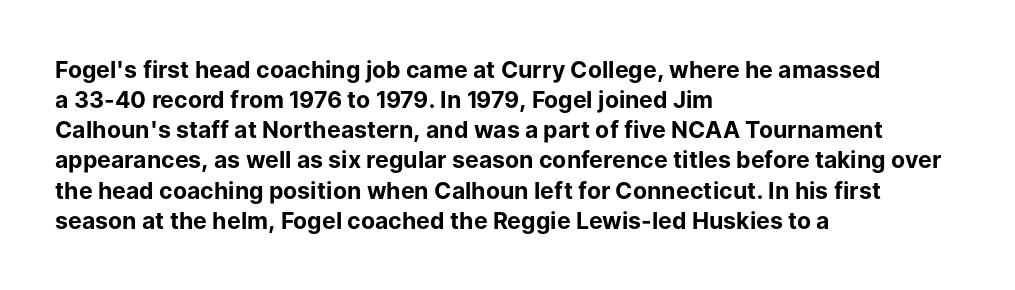
{"italic": "no", "bold": "yes", "underline": "no", "align": "left", "line_spacing": "normal", "line_spacing_ratio": 1.31, "letter_spacing": "normal", "letter_spacing_em": 0.0, "glyph_px": 23}
